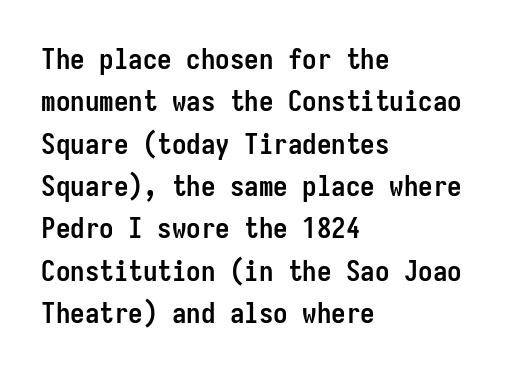
Q: Is the text bold? A: Yes.
Q: Is the text italic (slanted)? A: No, it is upright.
Q: Is the typeface a serif or a sans-serif typeface? A: Sans-serif.
Q: Is the text underlined? A: No.
Q: How is the paragraph aligned? A: Left-aligned.
Q: Is the spacing between letters normal or unusually wide? A: Normal.
Q: Is the spacing between lines tight, normal or loose? A: Normal.
Q: Width (condensed, normal, or wide)? A: Condensed.
Q: Stroke contrast? A: Low.
Q: x-height? A: Medium.
Q: Monospaced? A: Yes.
